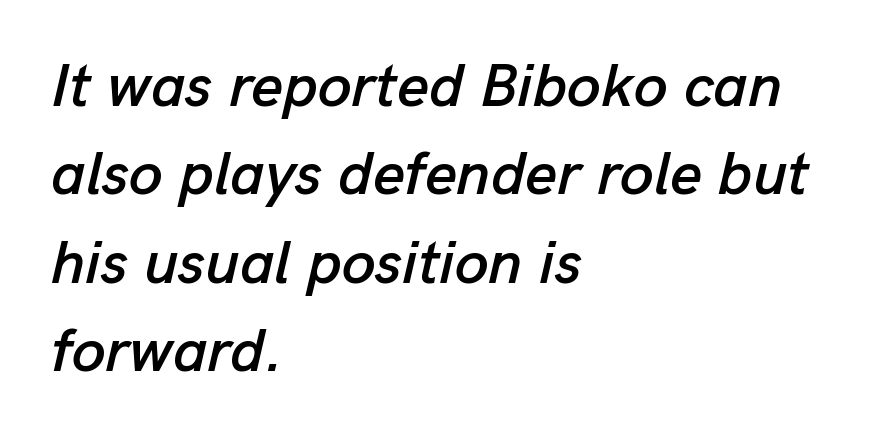
Leading matches the norm, producing a regular column. What stands out about the letter spacing? Nothing — it is the standard amount. You can tell it's italic because the verticals aren't actually vertical. Character widths vary here, with narrow letters taking less room than wide ones. Words float on clear page, feet unadorned.
